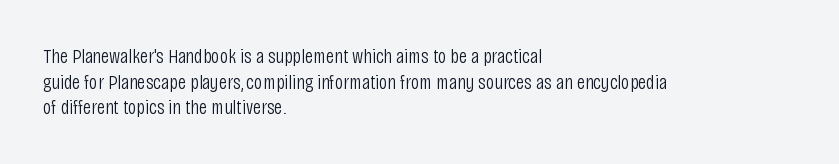
{"italic": "no", "bold": "no", "underline": "no", "align": "left", "line_spacing_ratio": 1.22, "letter_spacing": "normal", "letter_spacing_em": 0.0, "glyph_px": 21}
